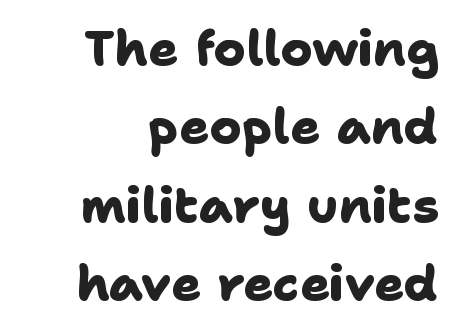
The image shows 49 px heavy sans-serif type; set right-aligned, normal line spacing (1.6x), normal letter spacing, not underlined; low stroke contrast and a medium x-height.
